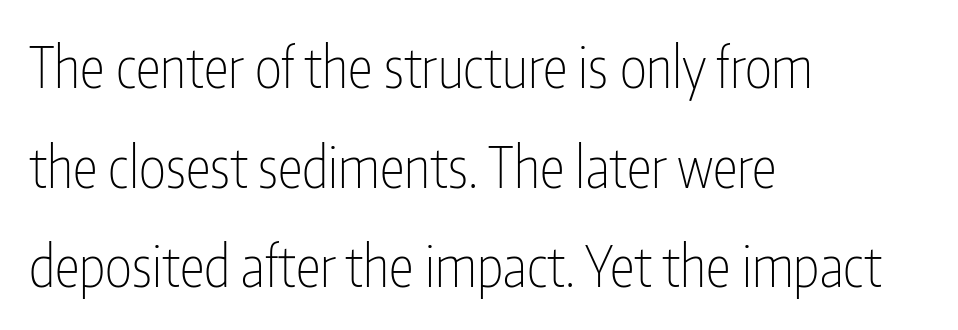
The font is comparable to plain body text, perhaps lighter. Varying glyph widths throughout — classic text-font behaviour. Examine the stroke ends and you'll find no serifs. Any mark beneath the type? The region is blank. The rendering anchors every line to the left-hand side. Short note: letters normally spaced.
